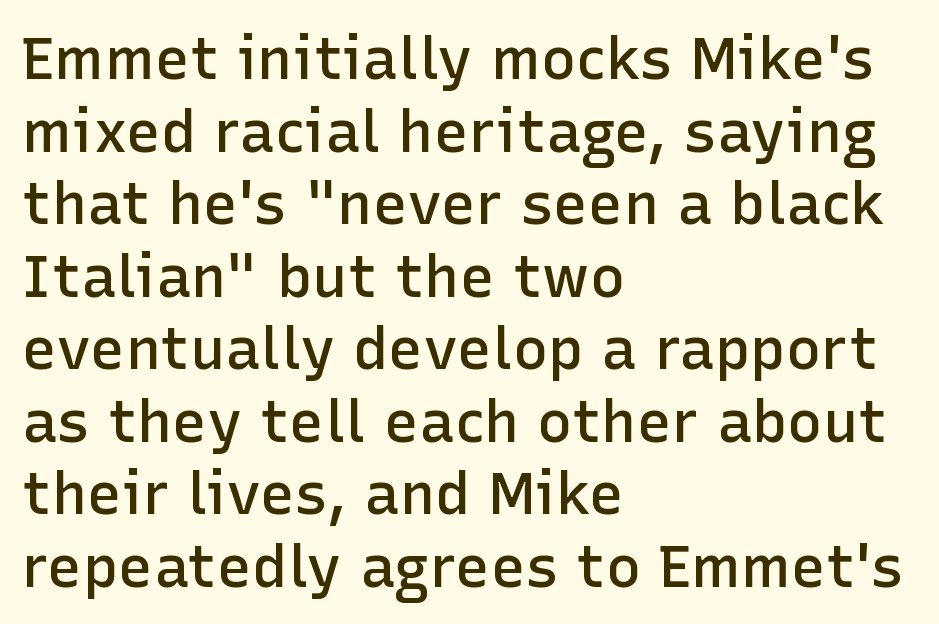
{"serif": "no", "italic": "no", "bold": "semi", "weight": "semibold", "width": "normal", "stroke_contrast": "low", "x_height": "medium", "monospaced": "no", "underline": "no", "align": "left", "line_spacing_ratio": 1.23, "letter_spacing": "normal", "letter_spacing_em": 0.0, "glyph_px": 59}
